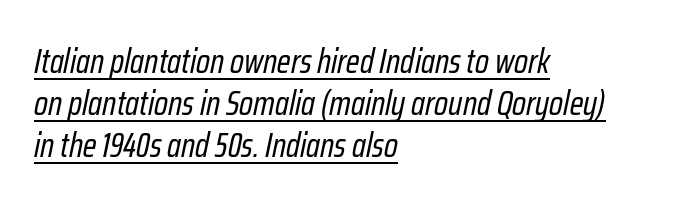
Q: Is the text bold? A: No.
Q: Is the text italic (slanted)? A: Yes, it leans right by about 12 degrees.
Q: Is the text underlined? A: Yes.
Q: How is the paragraph aligned? A: Left-aligned.
Q: Is the spacing between letters normal or unusually wide? A: Normal.
Q: Width (condensed, normal, or wide)? A: Condensed.
Q: Stroke contrast? A: Low.
Q: x-height? A: Medium.
Q: Monospaced? A: No.
